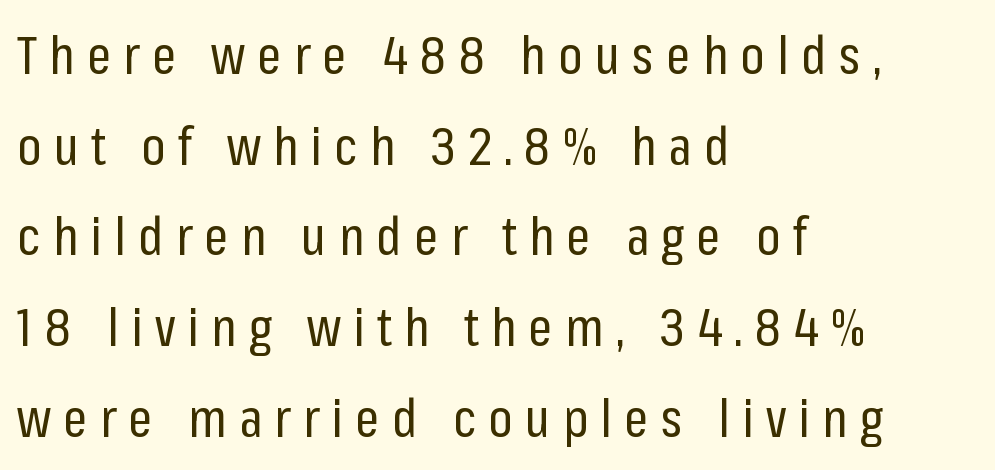
Nothing heavy about these letters — not bold at all. Do the characters align in a grid? No, the font is proportional. The space directly below the letters is spotless. Every character sits straight up, as roman type does. Is the letter spacing exaggerated? Yes — the characters are pushed far apart. Horizontal alignment here is leftward, the default for most running prose.
